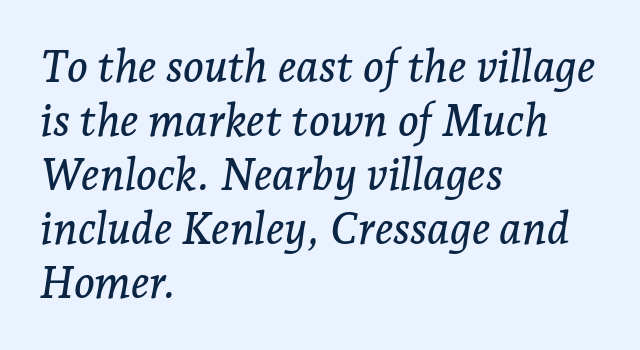
{"serif": "yes", "italic": "yes", "lean": "right", "slant_degrees": 7, "width": "normal", "stroke_contrast": "low", "x_height": "medium", "monospaced": "no", "underline": "no", "align": "left", "line_spacing_ratio": 1.23, "letter_spacing": "normal", "letter_spacing_em": 0.0, "glyph_px": 44}
